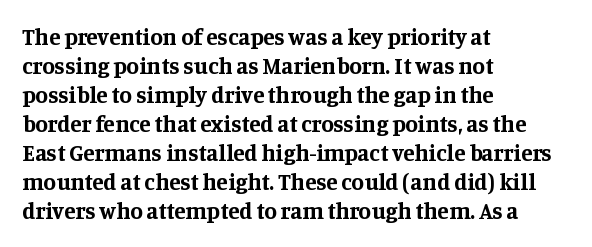
The image shows 23 px bold type, upright; set left-aligned, normal line spacing (1.26x), normal letter spacing, not underlined.
